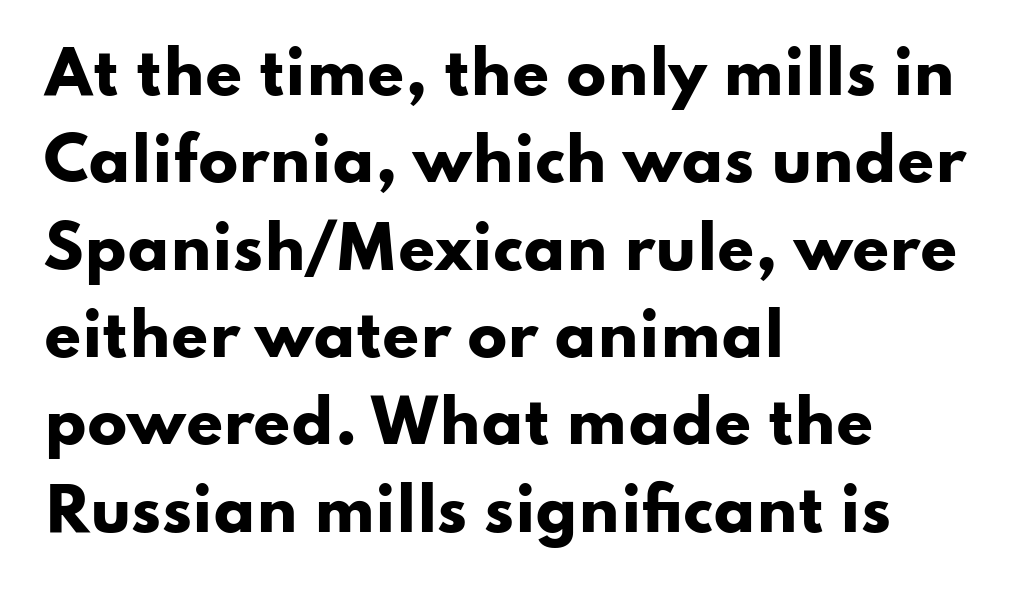
{"serif": "no", "italic": "no", "bold": "yes", "weight": "heavy", "width": "wide", "stroke_contrast": "low", "x_height": "small", "monospaced": "no", "underline": "no", "align": "left", "line_spacing": "normal", "line_spacing_ratio": 1.48, "letter_spacing": "normal", "letter_spacing_em": 0.0, "glyph_px": 59}
